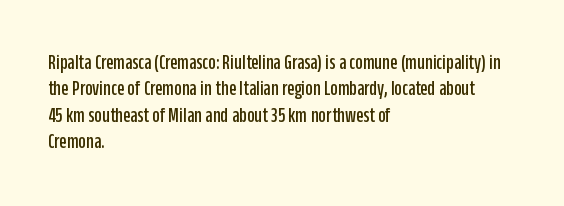
Is there much room between lines? A standard amount, neither cramped nor airy. The line texture is even and compact thanks to regular tracking. In terms of posture, this sample is upright. The paragraph has a hard left edge and a soft right edge. The strip under each line holds only bare page.
